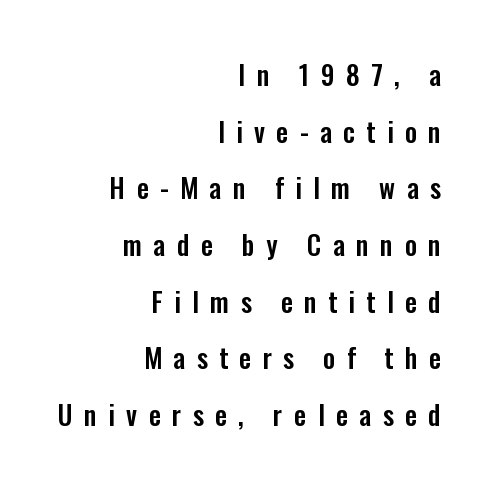
Q: Is the text italic (slanted)? A: No, it is upright.
Q: Is the text underlined? A: No.
Q: How is the paragraph aligned? A: Right-aligned.
Q: Is the spacing between letters normal or unusually wide? A: Unusually wide.
Q: Is the spacing between lines tight, normal or loose? A: Loose.
